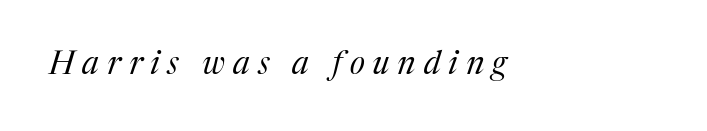
These glyphs show unthickened strokes, regular width or finer. The zone under the glyphs is completely vacant. When letters slant like this, we call the style italic. The line texture is sparse and dotted thanks to wide tracking. Do the characters align in a grid? No, the font is proportional. This is serif lettering, the kind often seen in printed books.
